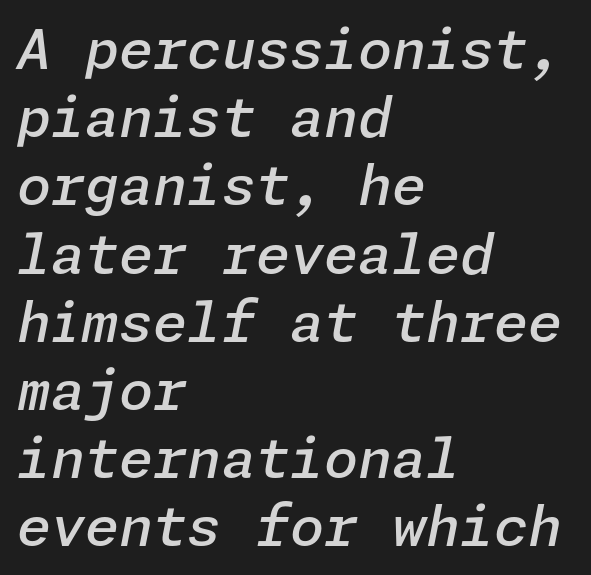
These lines were composed using italics. Caption: multi-line text, flush left, ragged right. Nobody drew a line under any word here. On the weight axis this lands at semibold, roughly 600. Words appear dense and cohesive because spacing is normal.
